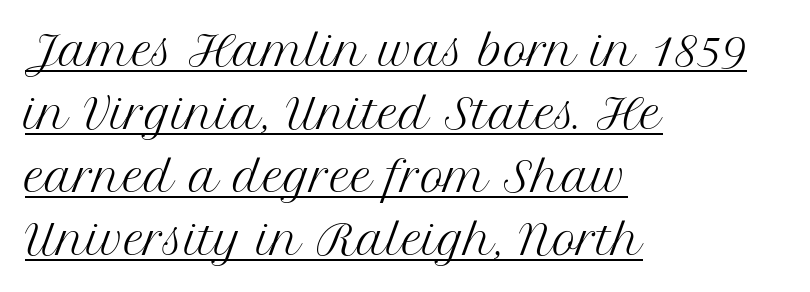
Q: Is the text bold? A: No.
Q: Is the text italic (slanted)? A: Yes.
Q: Is the text underlined? A: Yes.
Q: How is the paragraph aligned? A: Left-aligned.
Q: Is the spacing between letters normal or unusually wide? A: Normal.
Q: Is the spacing between lines tight, normal or loose? A: Normal.
Q: Width (condensed, normal, or wide)? A: Normal.
Q: Stroke contrast? A: Medium.
Q: x-height? A: Medium.
Q: Monospaced? A: No.
